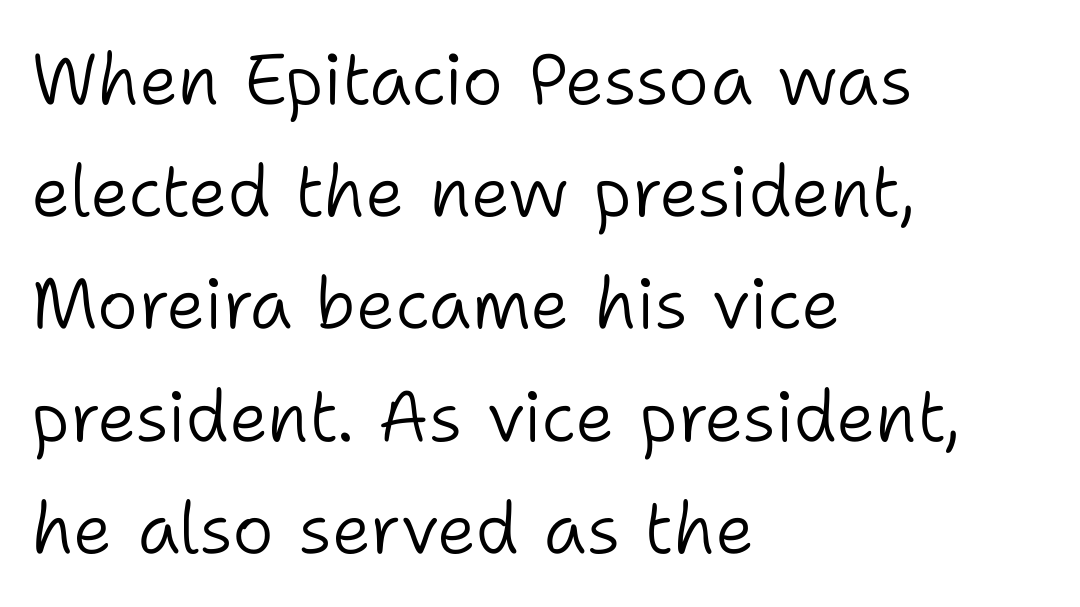
The setting favours the left margin, as ordinary paragraphs usually do. Vertical stems look standard width or narrower in stroke. The space beneath each line is pristine and unruled. Vertical strokes here are truly vertical. Here the glyphs are tracked normally, forming tight word shapes. Think of a printed novel: that variable character pitch is what you see here.
